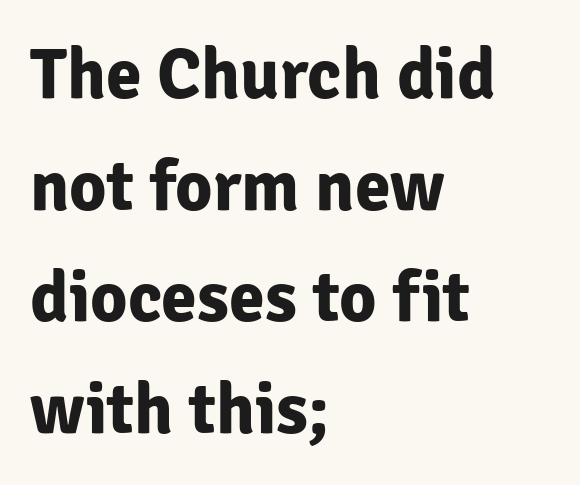
The image shows 72 px bold sans-serif type, upright; set left-aligned, normal line spacing (1.55x), normal letter spacing, not underlined; low stroke contrast and a medium x-height.
